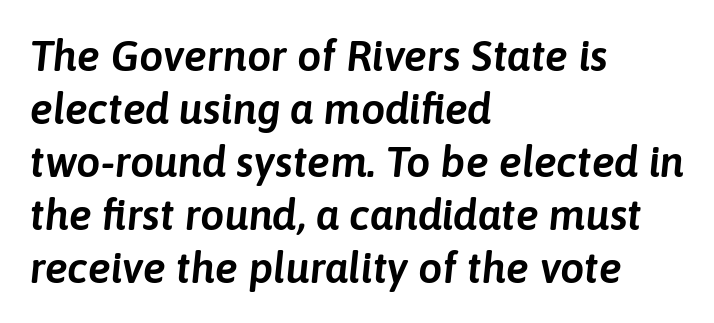
Q: Is the text italic (slanted)? A: Yes, it leans right by about 6 degrees.
Q: Is the text underlined? A: No.
Q: How is the paragraph aligned? A: Left-aligned.
Q: Is the spacing between letters normal or unusually wide? A: Normal.
Q: Width (condensed, normal, or wide)? A: Normal.
Q: Stroke contrast? A: Low.
Q: x-height? A: Medium.
Q: Monospaced? A: No.
